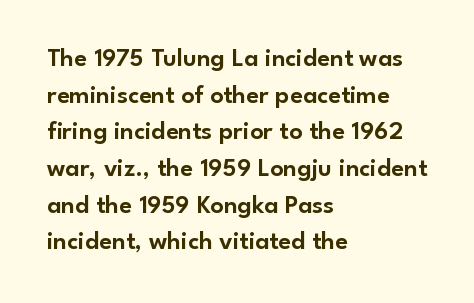
{"italic": "no", "underline": "no", "align": "left", "line_spacing": "normal", "line_spacing_ratio": 1.41, "letter_spacing": "normal", "letter_spacing_em": 0.0, "glyph_px": 26}
